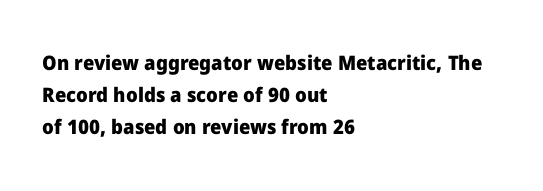
Q: Is the text bold? A: Yes.
Q: Is the text italic (slanted)? A: No, it is upright.
Q: Is the text underlined? A: No.
Q: How is the paragraph aligned? A: Left-aligned.
Q: Is the spacing between letters normal or unusually wide? A: Normal.
Q: Is the spacing between lines tight, normal or loose? A: Normal.
